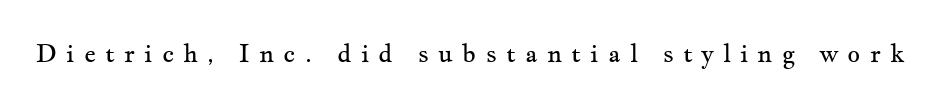
The image shows 25 px text type, upright; set unusually wide letter spacing (+0.37 em), not underlined.
